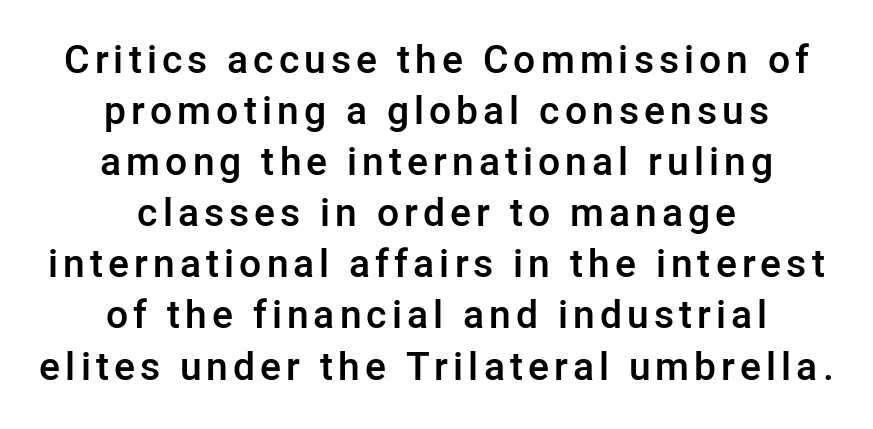
{"serif": "no", "italic": "no", "bold": "semi", "weight": "semibold", "width": "normal", "stroke_contrast": "low", "x_height": "medium", "monospaced": "no", "underline": "no", "align": "center", "line_spacing": "normal", "line_spacing_ratio": 1.31, "glyph_px": 39}
